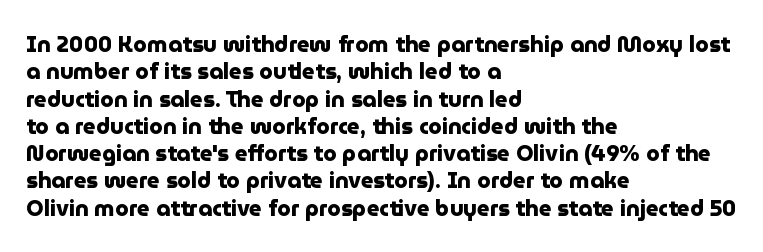
The image shows 22 px bold type, upright; set left-aligned, line spacing 1.24x, normal letter spacing, not underlined.
